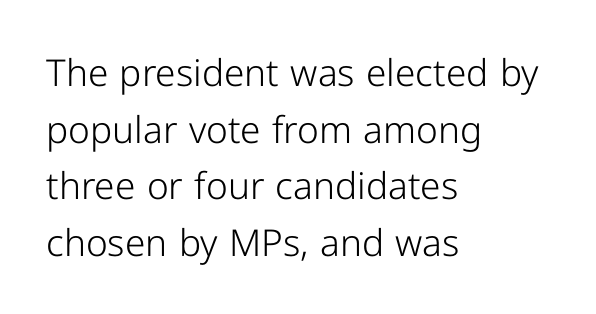
{"serif": "no", "italic": "no", "bold": "no", "weight": "light", "width": "normal", "stroke_contrast": "low", "x_height": "medium", "monospaced": "no", "underline": "no", "align": "left", "line_spacing": "normal", "line_spacing_ratio": 1.53, "letter_spacing": "normal", "letter_spacing_em": 0.0, "glyph_px": 37}
